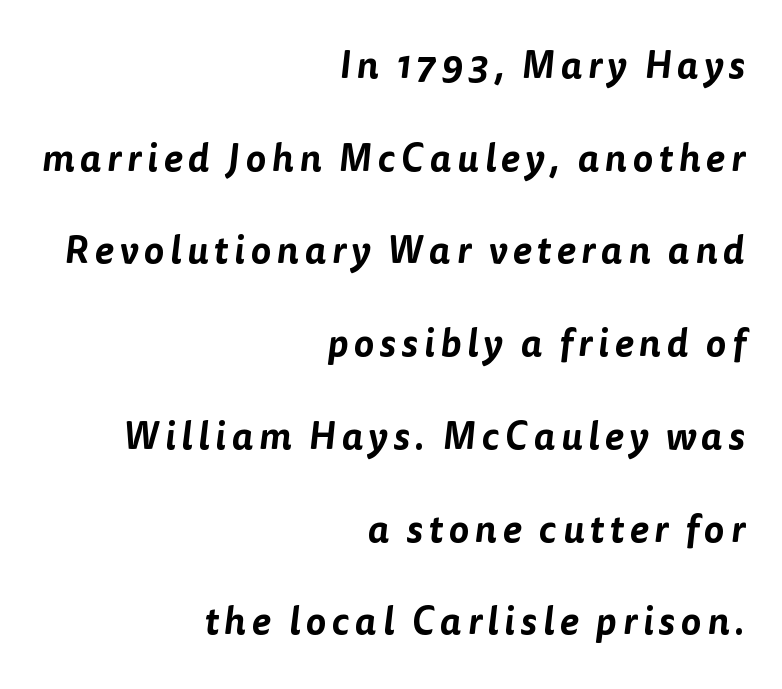
Q: Is the typeface a serif or a sans-serif typeface? A: Sans-serif.
Q: Is the text underlined? A: No.
Q: How is the paragraph aligned? A: Right-aligned.
Q: Is the spacing between lines tight, normal or loose? A: Loose.
Q: Width (condensed, normal, or wide)? A: Normal.
Q: Stroke contrast? A: Low.
Q: x-height? A: Medium.
Q: Monospaced? A: No.
